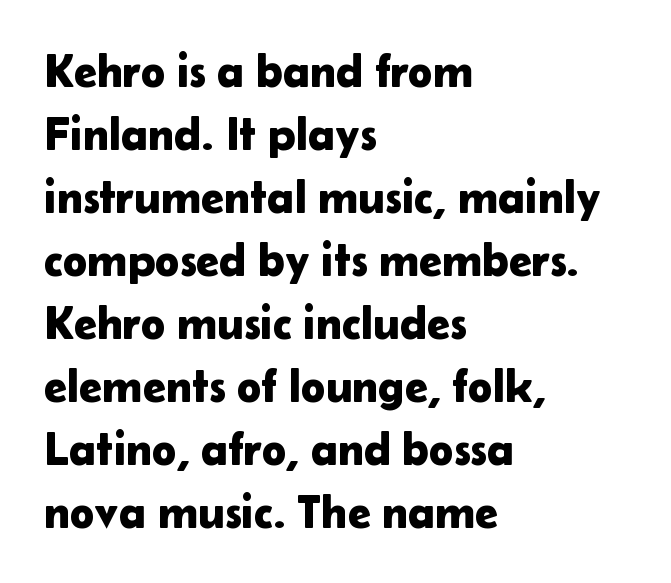
The image shows 46 px sans-serif type, upright; set left-aligned, normal line spacing (1.37x), normal letter spacing, not underlined; low stroke contrast and a medium x-height.
